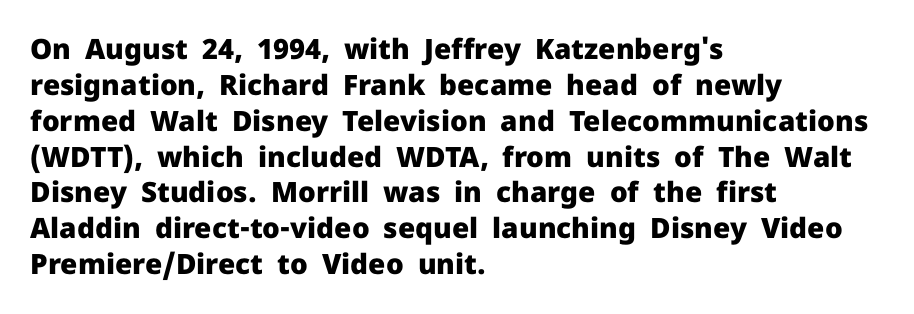
Q: Is the text bold? A: Yes.
Q: Is the text italic (slanted)? A: No, it is upright.
Q: Is the typeface a serif or a sans-serif typeface? A: Sans-serif.
Q: Is the text underlined? A: No.
Q: How is the paragraph aligned? A: Left-aligned.
Q: Is the spacing between letters normal or unusually wide? A: Normal.
Q: Is the spacing between lines tight, normal or loose? A: Normal.
Q: Width (condensed, normal, or wide)? A: Normal.
Q: Stroke contrast? A: Low.
Q: x-height? A: Medium.
Q: Monospaced? A: No.
